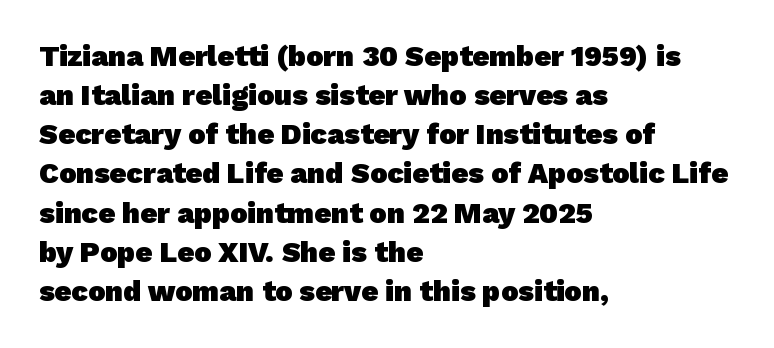
The image shows 29 px heavy sans-serif type; set left-aligned, normal line spacing (1.35x), normal letter spacing, not underlined; low stroke contrast and a medium x-height.
